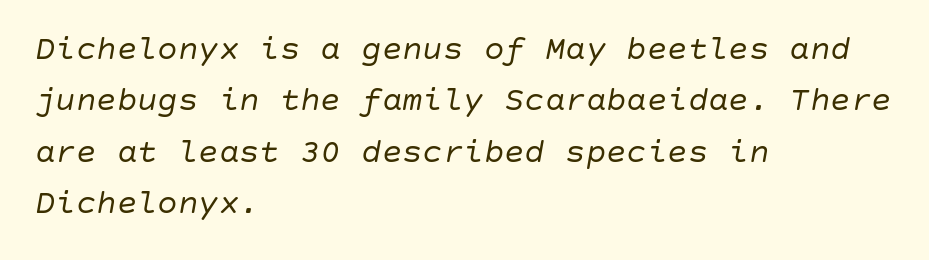
The image shows 34 px regular-weight type, italic (leaning right); set left-aligned, normal line spacing (1.51x), normal letter spacing, not underlined; low stroke contrast and a large x-height.
